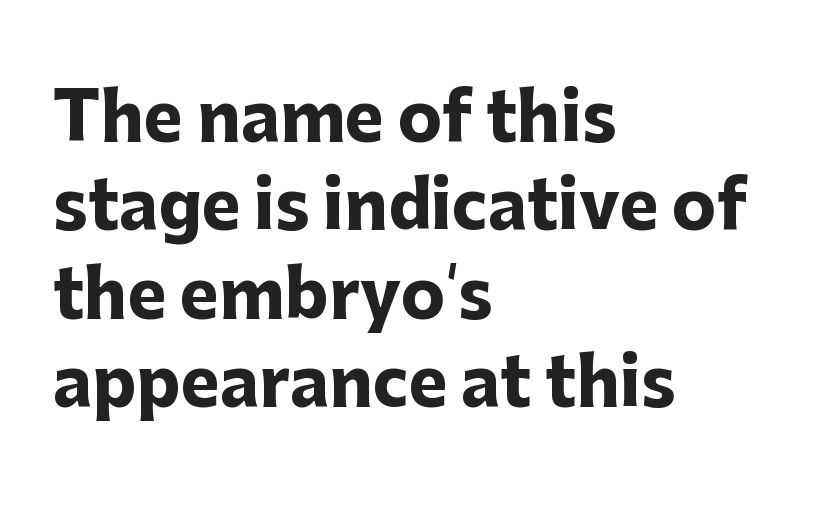
Q: Is the text bold? A: Yes.
Q: Is the text italic (slanted)? A: No, it is upright.
Q: Is the typeface a serif or a sans-serif typeface? A: Sans-serif.
Q: Is the text underlined? A: No.
Q: How is the paragraph aligned? A: Left-aligned.
Q: Is the spacing between letters normal or unusually wide? A: Normal.
Q: Is the spacing between lines tight, normal or loose? A: Normal.
Q: Width (condensed, normal, or wide)? A: Normal.
Q: Stroke contrast? A: Low.
Q: x-height? A: Medium.
Q: Monospaced? A: No.
